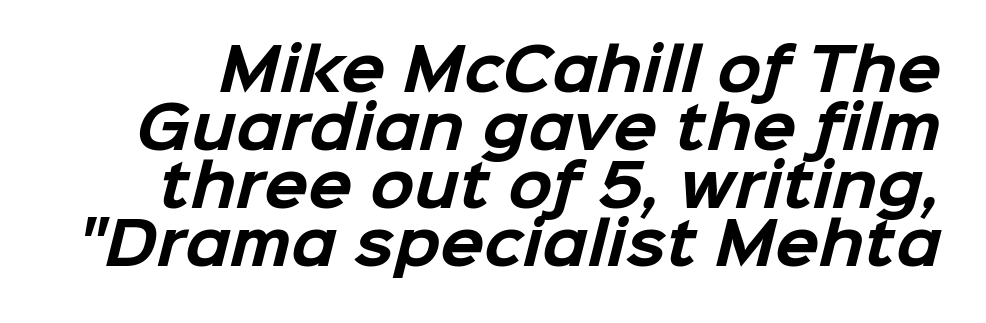
{"serif": "no", "bold": "yes", "weight": "bold", "width": "normal", "stroke_contrast": "low", "x_height": "medium", "monospaced": "no", "underline": "no", "line_spacing": "tight", "line_spacing_ratio": 1.0, "letter_spacing": "normal", "letter_spacing_em": 0.0, "glyph_px": 58}
